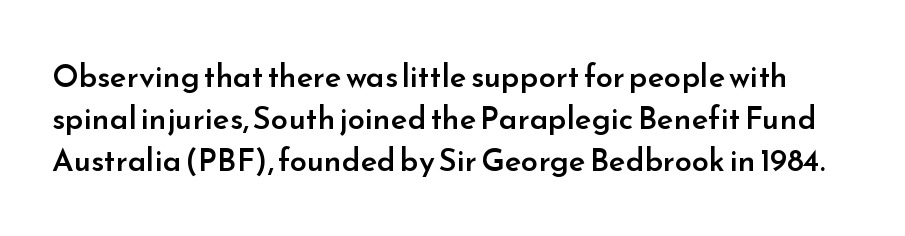
Q: Is the text bold? A: Semi-bold.
Q: Is the text italic (slanted)? A: No, it is upright.
Q: Is the typeface a serif or a sans-serif typeface? A: Sans-serif.
Q: Is the text underlined? A: No.
Q: Is the spacing between letters normal or unusually wide? A: Normal.
Q: Is the spacing between lines tight, normal or loose? A: Normal.
Q: Width (condensed, normal, or wide)? A: Normal.
Q: Stroke contrast? A: Low.
Q: x-height? A: Small.
Q: Monospaced? A: No.
